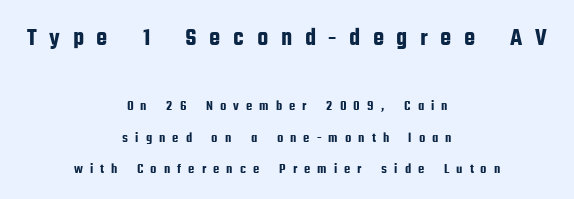
Q: Is the text italic (slanted)? A: No, it is upright.
Q: Is the text underlined? A: No.
Q: How is the paragraph aligned? A: Centered.
Q: Is the spacing between letters normal or unusually wide? A: Unusually wide.
Q: Is the spacing between lines tight, normal or loose? A: Loose.
Q: Which block of text is set in a larger size, the first (top) or the second (bottom)? A: The first (top) one.
